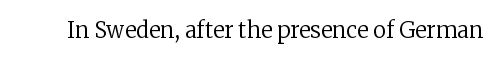
The image shows 22 px text type, upright; set normal letter spacing, not underlined.
